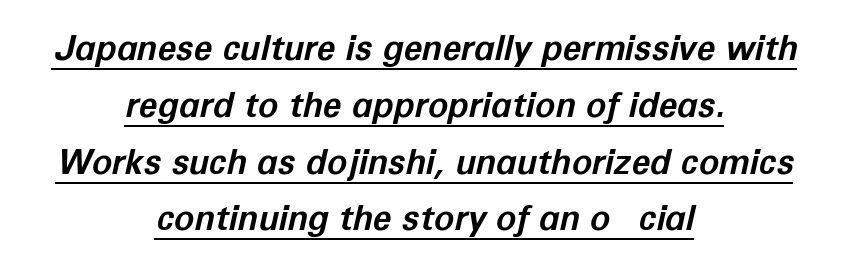
Q: Is the text bold? A: Yes.
Q: Is the text italic (slanted)? A: Yes, it leans right by about 12 degrees.
Q: Is the text underlined? A: Yes.
Q: How is the paragraph aligned? A: Centered.
Q: Is the spacing between letters normal or unusually wide? A: Normal.
Q: Is the spacing between lines tight, normal or loose? A: Normal.
Q: Width (condensed, normal, or wide)? A: Normal.
Q: Stroke contrast? A: Low.
Q: x-height? A: Medium.
Q: Monospaced? A: No.
